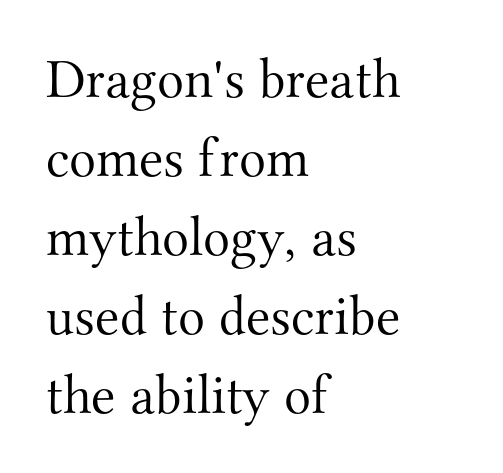
Each letter keeps its own natural width here, so spacing adapts to shape. Weight: regular or lighter. The passage shown is typeset with a serif family. Characters follow at the spacing the type designer built in.
